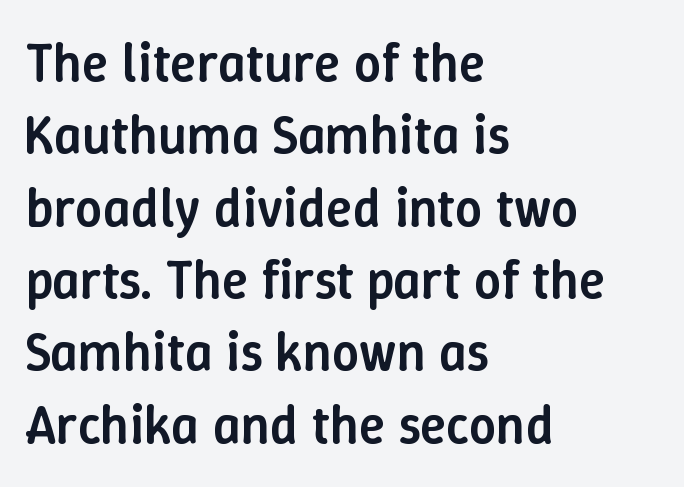
Here the designer chose a conventional face with non-uniform glyph widths. Horizontal alignment here is leftward, the default for most running prose. Here the glyphs are tracked normally, forming tight word shapes. Posture: vertical. Honestly, the row spacing looks completely unremarkable. What weight is shown? A semibold, between regular and bold.
